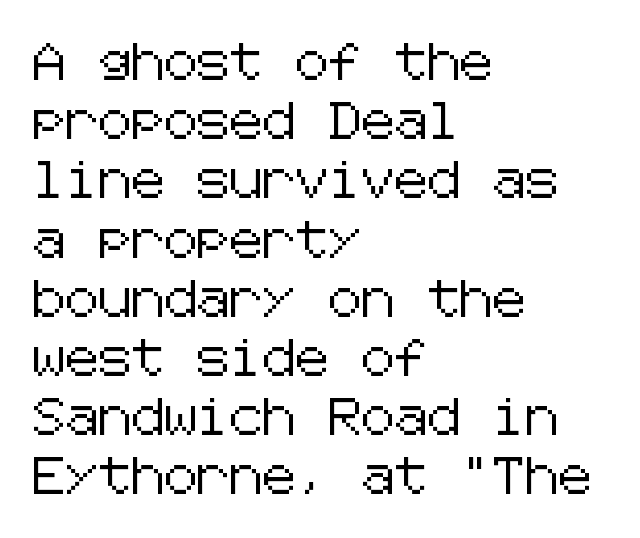
The image shows 37 px sans-serif type, upright; set left-aligned, normal line spacing (1.6x), normal letter spacing, not underlined; low stroke contrast and a medium x-height.
